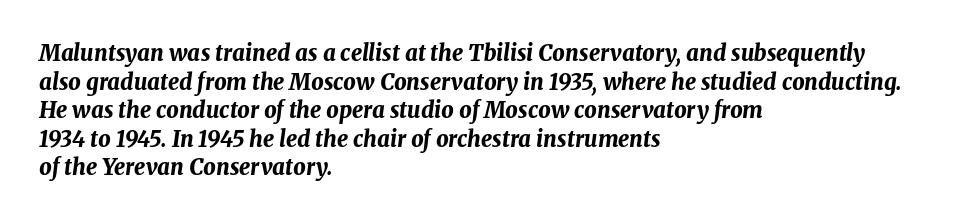
The image shows 22 px bold type, italic (leaning right); set left-aligned, normal line spacing (1.3x), normal letter spacing, not underlined.
